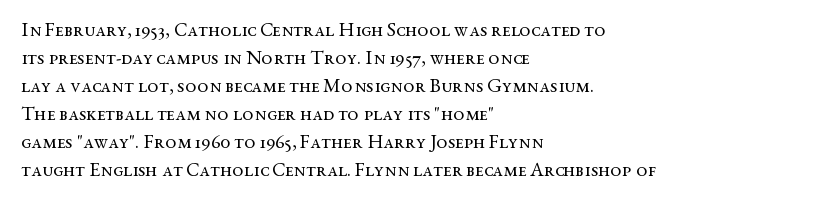
The image shows 20 px text type, upright; set left-aligned, normal line spacing (1.4x), normal letter spacing, not underlined.
